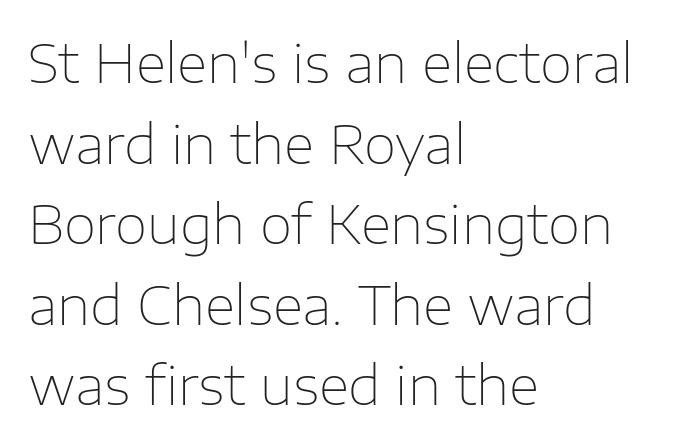
Q: Is the text bold? A: No.
Q: Is the text italic (slanted)? A: No, it is upright.
Q: Is the typeface a serif or a sans-serif typeface? A: Sans-serif.
Q: Is the text underlined? A: No.
Q: How is the paragraph aligned? A: Left-aligned.
Q: Is the spacing between letters normal or unusually wide? A: Normal.
Q: Is the spacing between lines tight, normal or loose? A: Normal.
Q: Width (condensed, normal, or wide)? A: Normal.
Q: Stroke contrast? A: Low.
Q: x-height? A: Medium.
Q: Monospaced? A: No.
